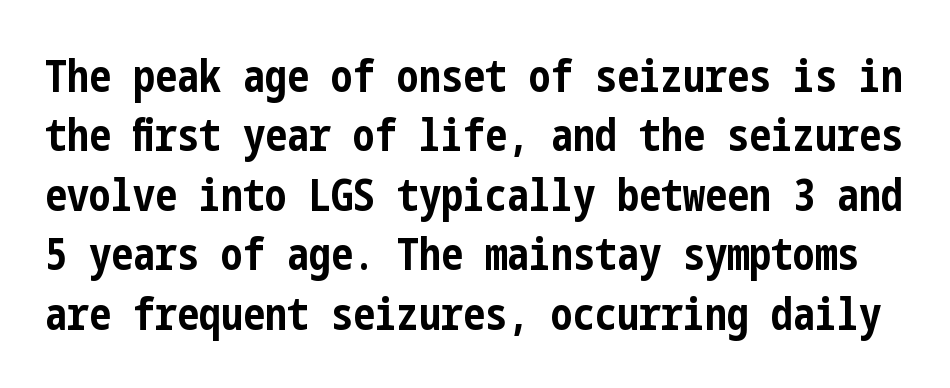
{"serif": "no", "italic": "no", "bold": "yes", "weight": "bold", "width": "condensed", "stroke_contrast": "low", "x_height": "medium", "underline": "no", "line_spacing": "normal", "line_spacing_ratio": 1.35, "letter_spacing": "normal", "letter_spacing_em": 0.0, "glyph_px": 44}
